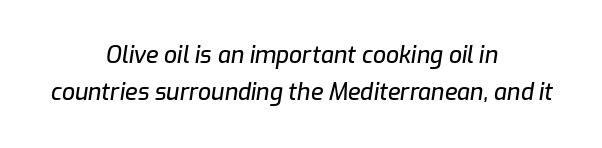
The image shows 23 px text type, italic (leaning right); set centered, normal line spacing (1.63x), normal letter spacing, not underlined.
